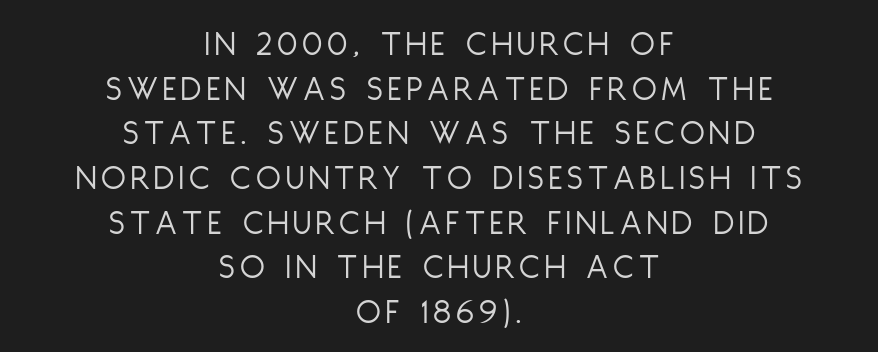
The image shows 36 px light, condensed sans-serif type, upright; set centered, line spacing 1.24x, not underlined; low stroke contrast and a large x-height.
